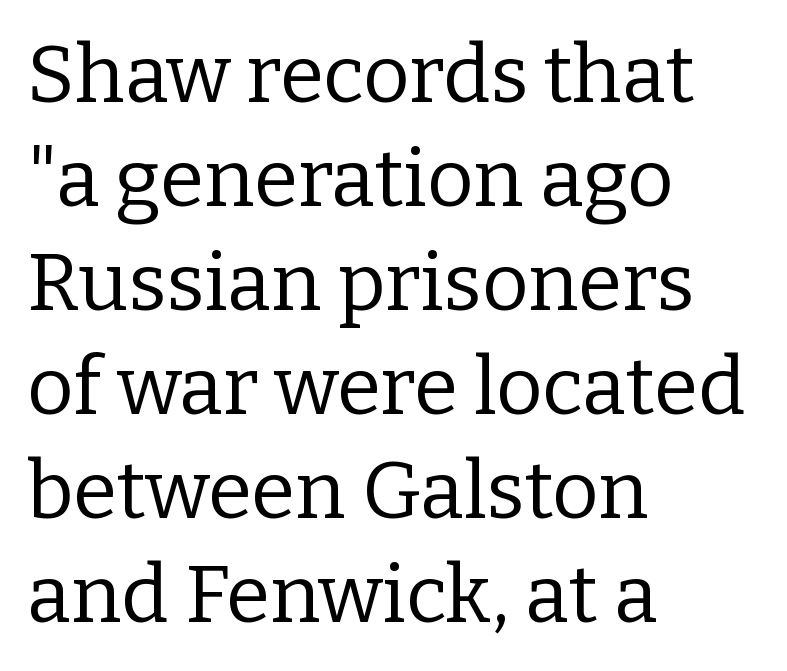
Between one letter and the next there's only the usual sliver of space. Quick note: underline off. This sample uses an upright cut, with every glyph sitting square on the baseline. Teacher's note: observe the even left margin — that is flush-left alignment. Weight: in the light-to-regular range. The vertical gap from one line to the next is medium.
